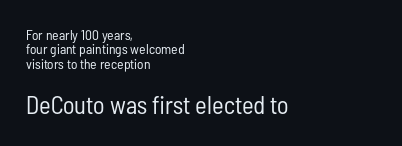
{"italic": "no", "bold": "no", "underline": "no", "align": "left", "line_spacing": "tight", "line_spacing_ratio": 1.03, "letter_spacing": "normal", "letter_spacing_em": 0.0, "larger_block": "second", "size_ratio": 1.79, "glyph_px": 25}
